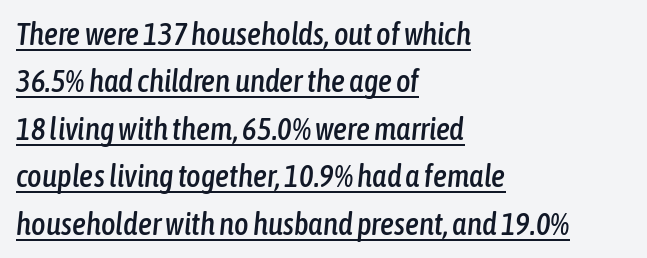
Beneath each row of characters lies a ruled line. A student would call this left alignment; a typographer would say flush left, rag right. This sample has the flowing, uneven cadence of proportional lettering. Standard letterfit; no display-style spreading of the glyphs. The rows are spaced the way most documents space them.
